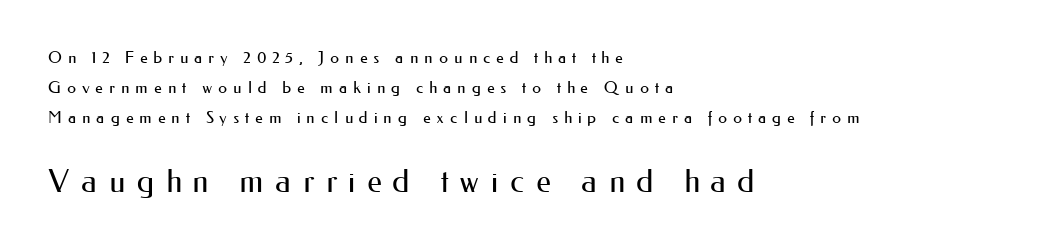
{"serif": "no", "italic": "no", "bold": "no", "weight": "regular", "width": "normal", "stroke_contrast": "medium", "x_height": "small", "monospaced": "no", "underline": "no", "align": "left", "line_spacing_ratio": 1.87, "letter_spacing": "wide", "letter_spacing_em": 0.37, "larger_block": "second", "size_ratio": 1.94, "glyph_px": 31}
